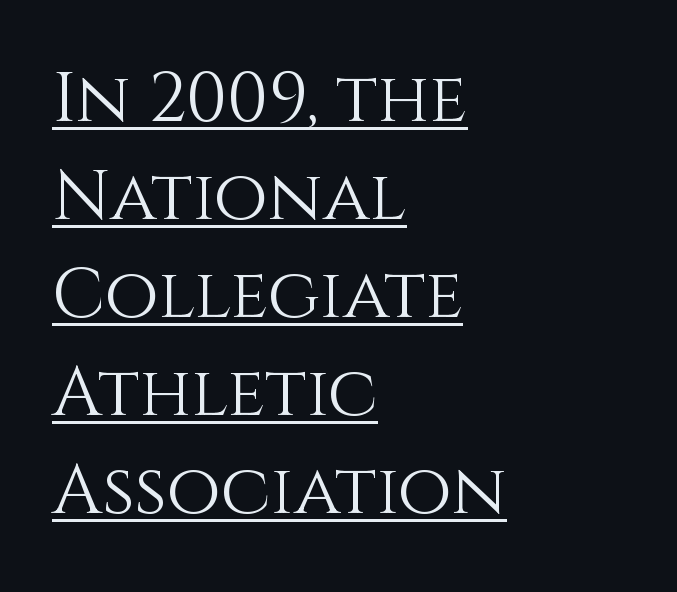
Q: Is the text bold? A: No.
Q: Is the text italic (slanted)? A: No, it is upright.
Q: Is the text underlined? A: Yes.
Q: How is the paragraph aligned? A: Left-aligned.
Q: Is the spacing between letters normal or unusually wide? A: Normal.
Q: Is the spacing between lines tight, normal or loose? A: Normal.
Q: Width (condensed, normal, or wide)? A: Normal.
Q: Stroke contrast? A: Medium.
Q: x-height? A: Large.
Q: Monospaced? A: No.
